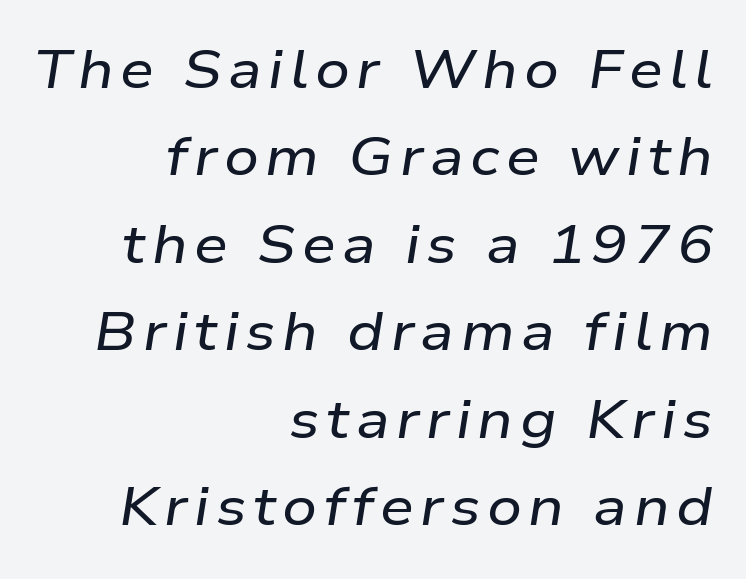
Q: Is the text italic (slanted)? A: Yes, it leans right by about 9 degrees.
Q: Is the text underlined? A: No.
Q: How is the paragraph aligned? A: Right-aligned.
Q: Is the spacing between lines tight, normal or loose? A: Normal.
Q: Width (condensed, normal, or wide)? A: Wide.
Q: Stroke contrast? A: Low.
Q: x-height? A: Medium.
Q: Monospaced? A: No.
